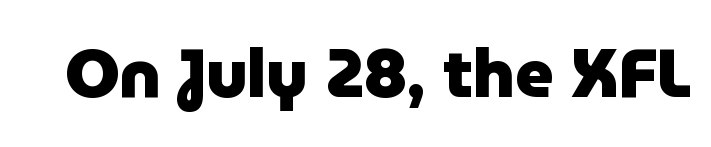
The image shows 67 px heavy sans-serif type, upright; set normal letter spacing, not underlined; low stroke contrast and a medium x-height.
